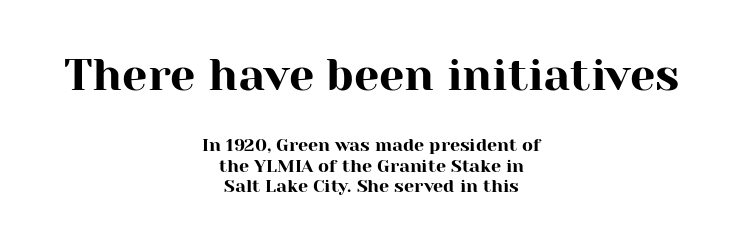
{"serif": "yes", "italic": "no", "width": "normal", "stroke_contrast": "high", "x_height": "medium", "monospaced": "no", "underline": "no", "align": "center", "line_spacing": "tight", "line_spacing_ratio": 1.12, "letter_spacing": "normal", "letter_spacing_em": 0.0, "larger_block": "first", "size_ratio": 2.5, "glyph_px": 45}
